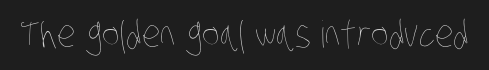
{"bold": "no", "weight": "thin", "width": "condensed", "stroke_contrast": "low", "x_height": "large", "monospaced": "no", "underline": "no", "letter_spacing": "normal", "letter_spacing_em": 0.0, "glyph_px": 37}
